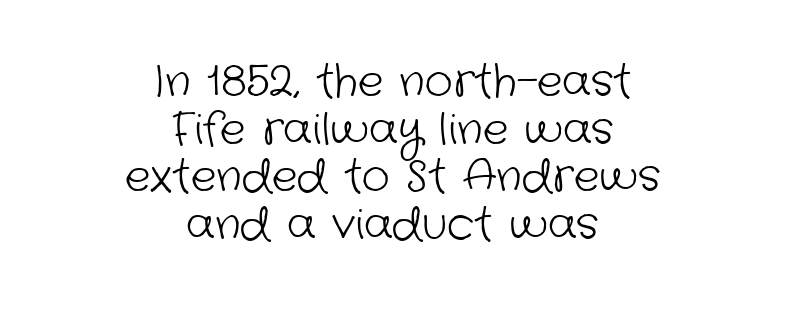
{"serif": "no", "bold": "no", "weight": "light", "width": "normal", "stroke_contrast": "low", "x_height": "medium", "monospaced": "no", "underline": "no", "align": "center", "line_spacing": "tight", "line_spacing_ratio": 1.11, "letter_spacing": "normal", "letter_spacing_em": 0.0, "glyph_px": 43}
